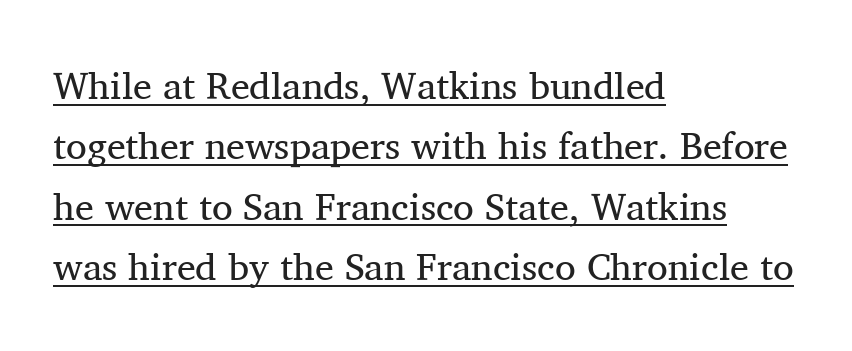
The lines sit at an ordinary, default distance from one another. The type sits square on the baseline with zero lean. Each line of the rendering has a horizontal stroke beneath the glyphs. This rendering uses left alignment, leaving the right contour irregular. The letters sit at their default tracking, neither squeezed nor spread.
